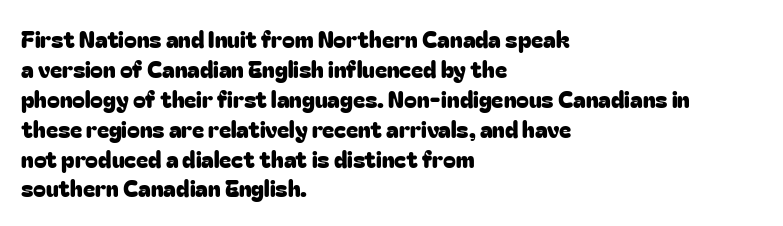
The rendering keeps characters at their native spacing. The string is rendered with underlining switched off. It's the straight-up-and-down kind of type. The paragraph has a hard left edge and a soft right edge. One glance says typical: line gaps are just what's usual.
